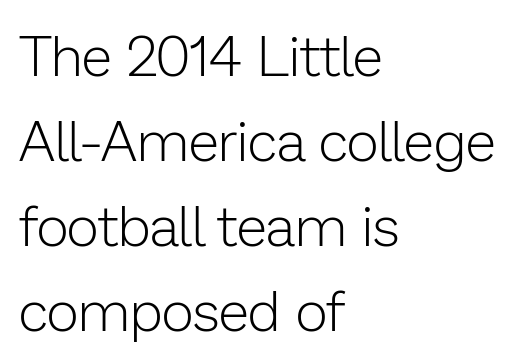
The image shows 56 px light sans-serif type, upright; set left-aligned, normal line spacing (1.52x), normal letter spacing, not underlined; low stroke contrast and a medium x-height.
